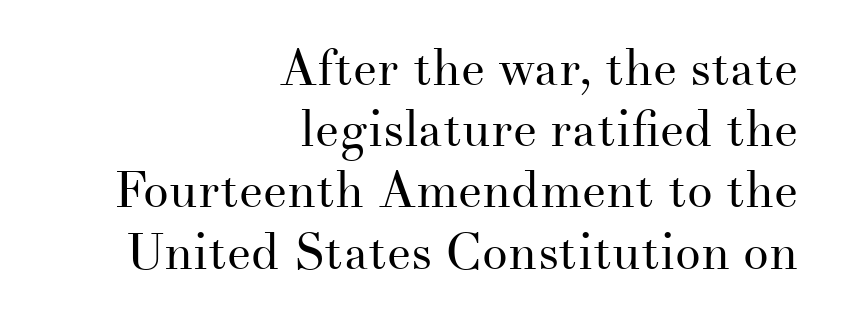
Plain, unruled lines of type. Style check: upright. The line texture is even and compact thanks to regular tracking. Note the varied advance widths — an 'i' is clearly narrower than an 'm'.
